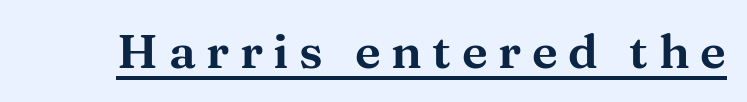
The image shows 48 px wide serif type, upright; set unusually wide letter spacing (+0.22 em), underlined; medium stroke contrast and a medium x-height.
